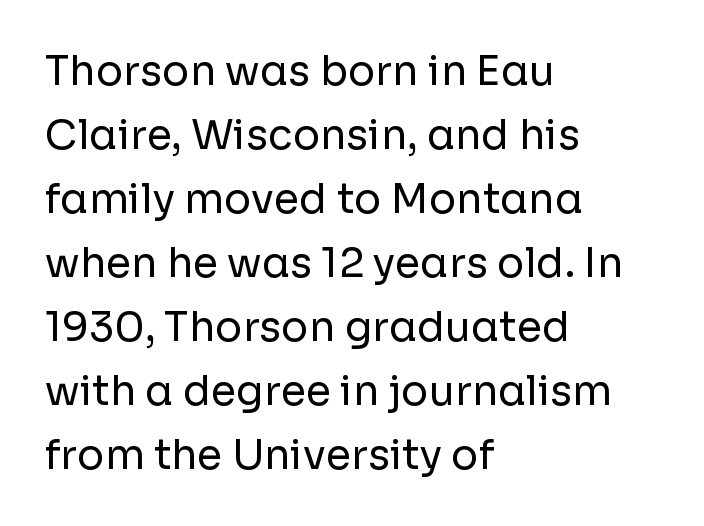
Q: Is the text bold? A: No.
Q: Is the text italic (slanted)? A: No, it is upright.
Q: Is the typeface a serif or a sans-serif typeface? A: Sans-serif.
Q: Is the text underlined? A: No.
Q: How is the paragraph aligned? A: Left-aligned.
Q: Is the spacing between letters normal or unusually wide? A: Normal.
Q: Is the spacing between lines tight, normal or loose? A: Normal.
Q: Width (condensed, normal, or wide)? A: Normal.
Q: Stroke contrast? A: Low.
Q: x-height? A: Medium.
Q: Monospaced? A: No.
